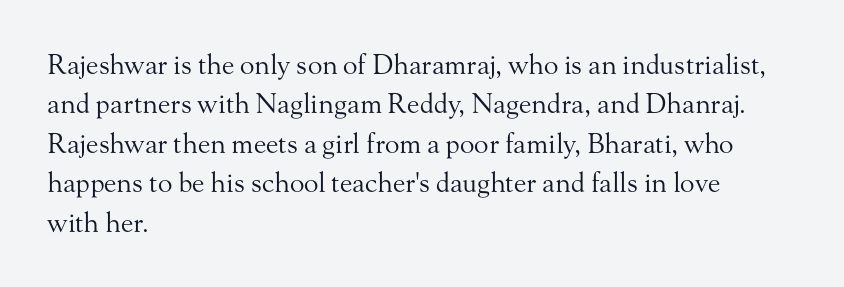
Quick note: not italic, upright. Is the stroke heavy? The answer is a plain regular-or-lighter. The setting favours the left margin, as ordinary paragraphs usually do. Has an underline been added? It has not. Tracking here is standard; glyphs follow each other at the usual distance. Line spacing here is normal.
